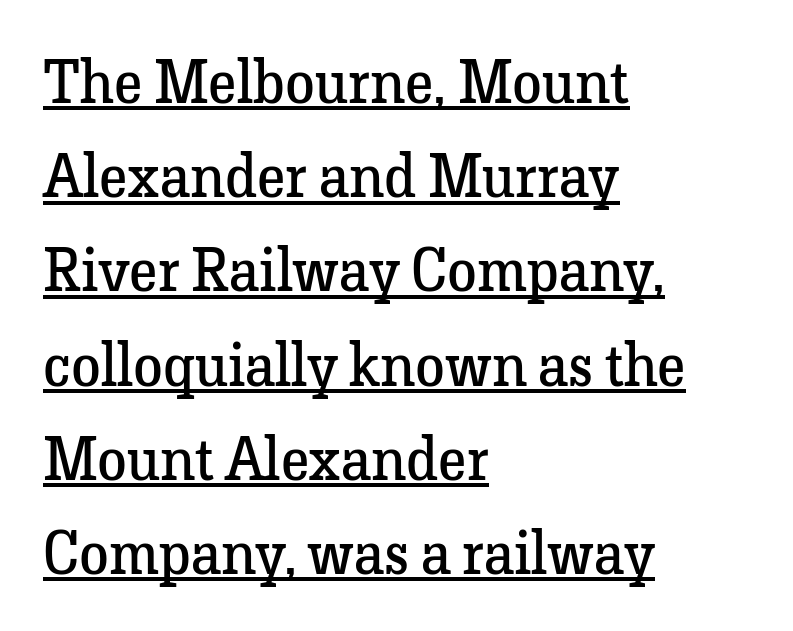
{"serif": "yes", "italic": "no", "bold": "no", "weight": "regular", "width": "normal", "stroke_contrast": "low", "x_height": "medium", "monospaced": "no", "underline": "yes", "align": "left", "line_spacing": "normal", "line_spacing_ratio": 1.57, "letter_spacing": "normal", "letter_spacing_em": 0.0, "glyph_px": 60}
